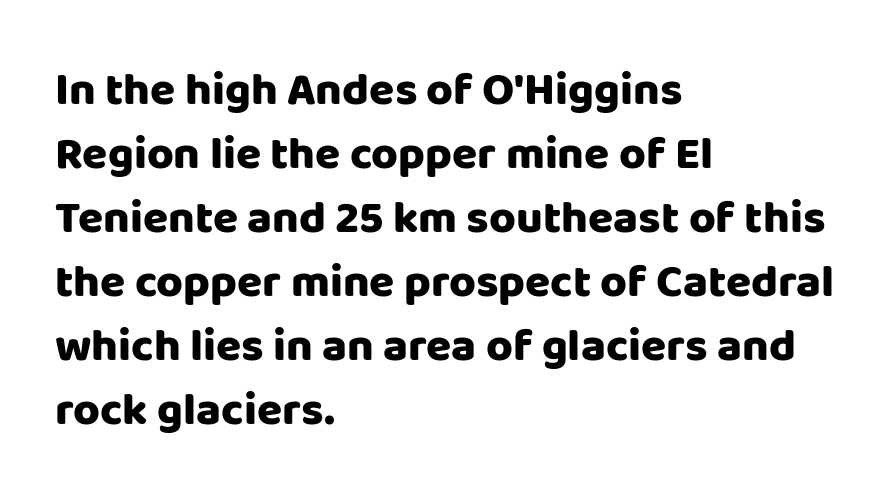
{"serif": "no", "italic": "no", "bold": "yes", "weight": "heavy", "width": "normal", "stroke_contrast": "low", "x_height": "large", "monospaced": "no", "underline": "no", "align": "left", "line_spacing": "normal", "line_spacing_ratio": 1.39, "letter_spacing": "normal", "letter_spacing_em": 0.0, "glyph_px": 46}
